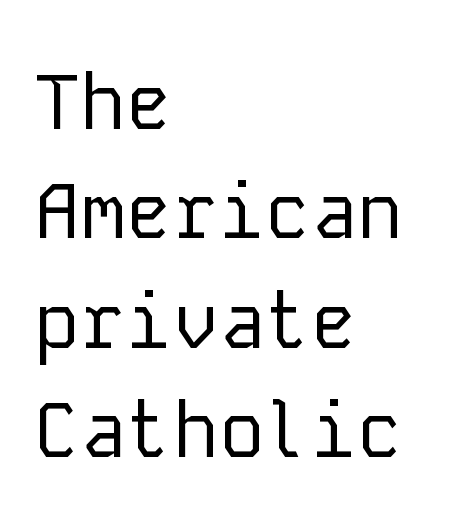
Q: Is the text bold? A: No.
Q: Is the text italic (slanted)? A: No, it is upright.
Q: Is the typeface a serif or a sans-serif typeface? A: Sans-serif.
Q: Is the text underlined? A: No.
Q: How is the paragraph aligned? A: Left-aligned.
Q: Is the spacing between letters normal or unusually wide? A: Normal.
Q: Is the spacing between lines tight, normal or loose? A: Normal.
Q: Width (condensed, normal, or wide)? A: Normal.
Q: Stroke contrast? A: Low.
Q: x-height? A: Medium.
Q: Monospaced? A: Yes.
